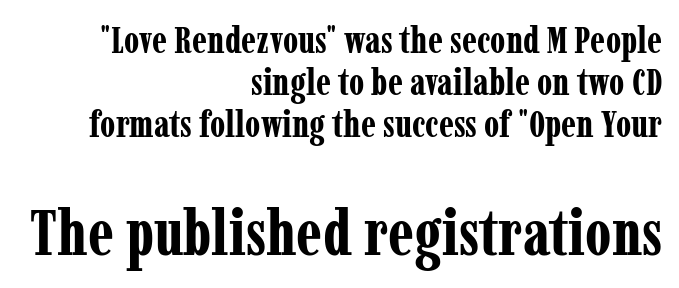
Q: Is the text bold? A: Yes.
Q: Is the text italic (slanted)? A: No, it is upright.
Q: Is the typeface a serif or a sans-serif typeface? A: Serif.
Q: Is the text underlined? A: No.
Q: How is the paragraph aligned? A: Right-aligned.
Q: Is the spacing between letters normal or unusually wide? A: Normal.
Q: Is the spacing between lines tight, normal or loose? A: Tight.
Q: Which block of text is set in a larger size, the first (top) or the second (bottom)? A: The second (bottom) one.
Q: Width (condensed, normal, or wide)? A: Condensed.
Q: Stroke contrast? A: Low.
Q: x-height? A: Medium.
Q: Monospaced? A: No.
